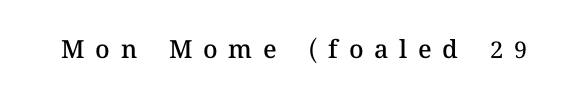
The strip under each line holds only bare page. In terms of letterspacing, this is a distinctly airy, spread setting. The type sits square on the baseline with zero lean. A somewhat darkened texture: the type is semibold rather than bold.
